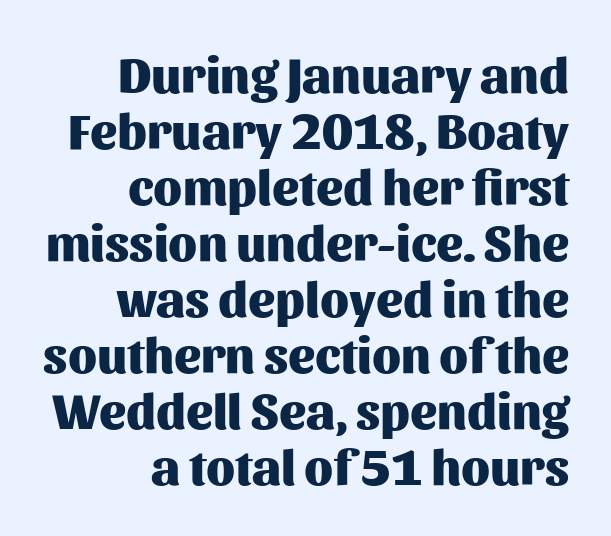
Descender tails drop into unmarked territory. Letterform terminals end flat and unadorned throughout the passage. Line spacing here is tight. You could not count columns in this text — the font is proportionally spaced. These lines keep a tight, regular rhythm from letter to letter.
